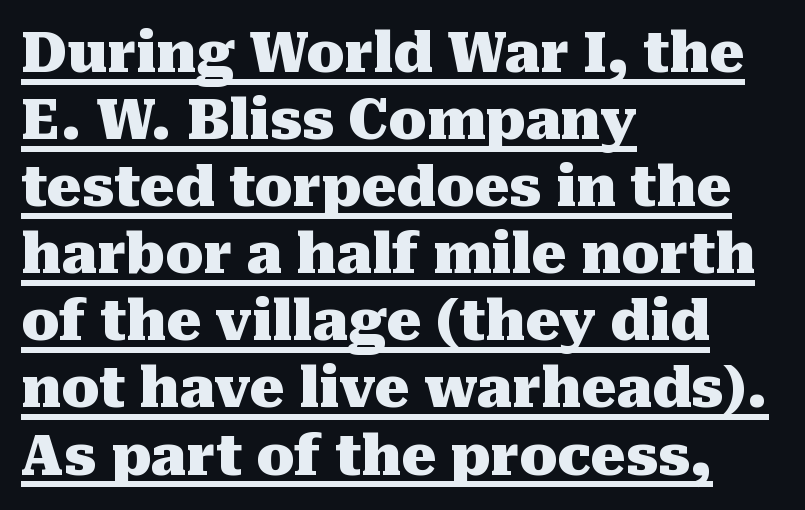
The image shows 55 px heavy serif type, upright; set left-aligned, line spacing 1.22x, normal letter spacing, underlined; medium stroke contrast and a medium x-height.
